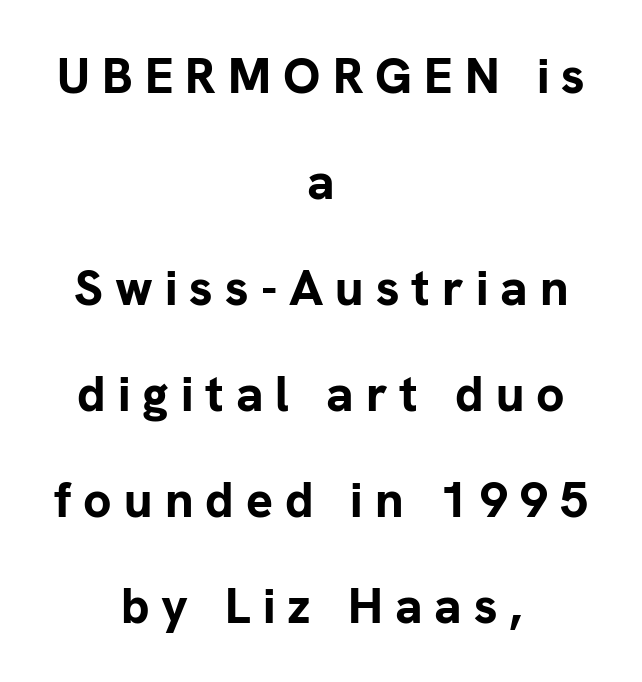
{"serif": "no", "italic": "no", "bold": "yes", "weight": "bold", "width": "normal", "stroke_contrast": "low", "x_height": "medium", "monospaced": "no", "underline": "no", "align": "center", "line_spacing": "loose", "line_spacing_ratio": 2.12, "letter_spacing": "wide", "letter_spacing_em": 0.24, "glyph_px": 50}
